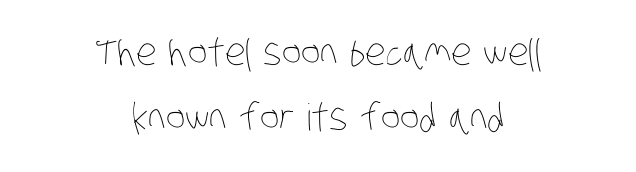
Looks like regular typesetting: each glyph gets only the width it needs. The passage shown is not bold in any degree. These lines stack symmetrically, like a column narrowing and widening about its center. The rendering keeps characters at their native spacing.
